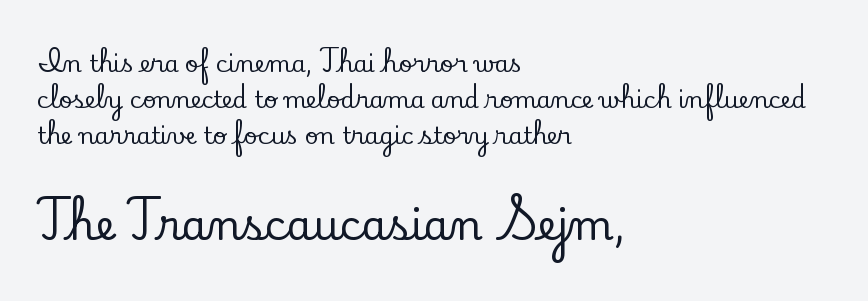
This sample uses an upright cut, with every glyph sitting square on the baseline. The string is rendered with underlining switched off. Characters follow at the spacing the type designer built in. Which chunk is bigger? The second one — the bottom block dwarfs the top.
